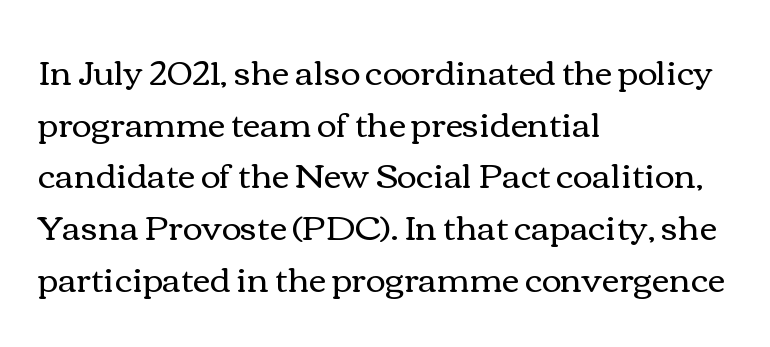
{"italic": "no", "bold": "no", "weight": "regular", "width": "wide", "stroke_contrast": "medium", "x_height": "medium", "monospaced": "no", "underline": "no", "align": "left", "line_spacing": "normal", "line_spacing_ratio": 1.52, "letter_spacing": "normal", "letter_spacing_em": 0.0, "glyph_px": 34}
